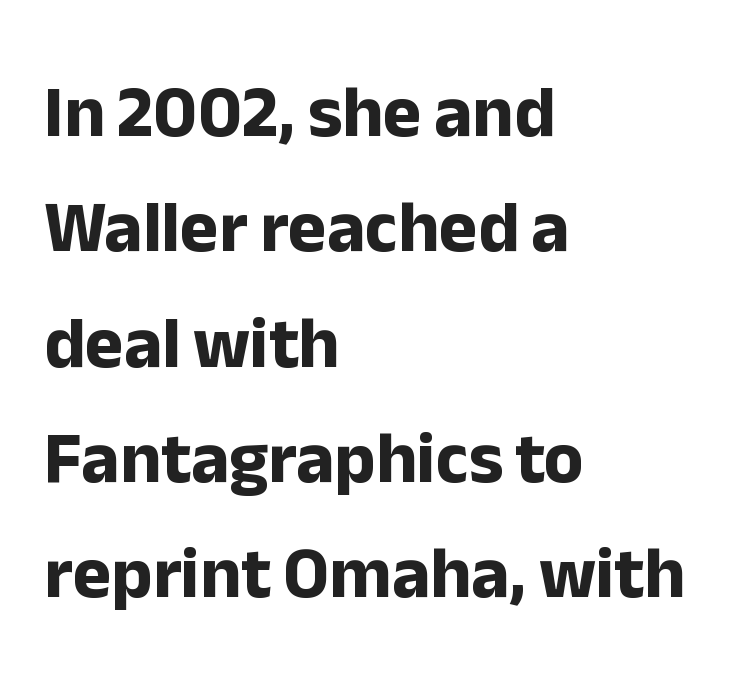
Q: Is the text bold? A: Yes.
Q: Is the text italic (slanted)? A: No, it is upright.
Q: Is the typeface a serif or a sans-serif typeface? A: Sans-serif.
Q: Is the text underlined? A: No.
Q: How is the paragraph aligned? A: Left-aligned.
Q: Is the spacing between letters normal or unusually wide? A: Normal.
Q: Is the spacing between lines tight, normal or loose? A: Normal.
Q: Width (condensed, normal, or wide)? A: Normal.
Q: Stroke contrast? A: Low.
Q: x-height? A: Medium.
Q: Monospaced? A: No.
